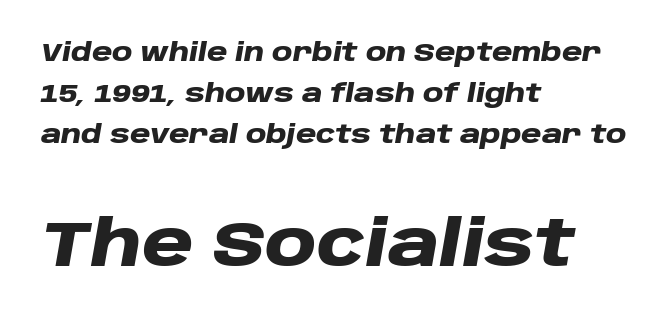
The image shows 63 px heavy, wide type, italic (leaning right); set left-aligned, normal line spacing (1.65x), normal letter spacing, not underlined; the second (bottom) block is 2.52x larger; low stroke contrast and a large x-height.
